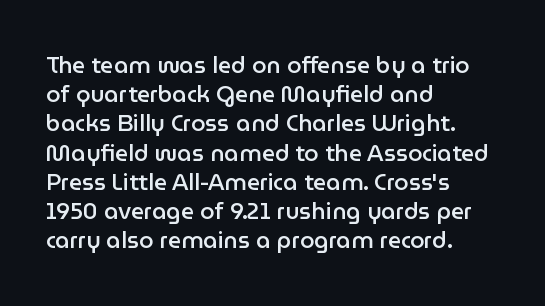
Every row of glyphs begins at an identical x-position on the left. Quick note: not italic, upright. A typesetter would call this zero additional tracking. Check under the words: just untouched page.
